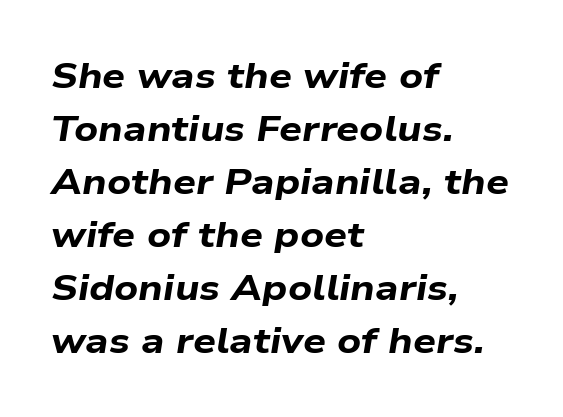
Q: Is the text bold? A: Yes.
Q: Is the text italic (slanted)? A: Yes, it leans right by about 9 degrees.
Q: Is the text underlined? A: No.
Q: How is the paragraph aligned? A: Left-aligned.
Q: Is the spacing between letters normal or unusually wide? A: Normal.
Q: Is the spacing between lines tight, normal or loose? A: Normal.
Q: Width (condensed, normal, or wide)? A: Wide.
Q: Stroke contrast? A: Low.
Q: x-height? A: Medium.
Q: Monospaced? A: No.
